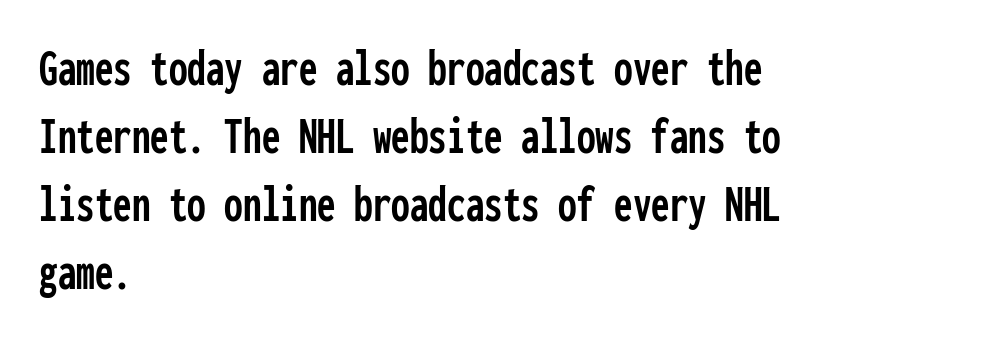
Regarding serifs, this sample does without them. Looks like terminal output: every glyph gets an equal slot. Does the leading feel generous? No, just average. Descenders hang freely into open space.
